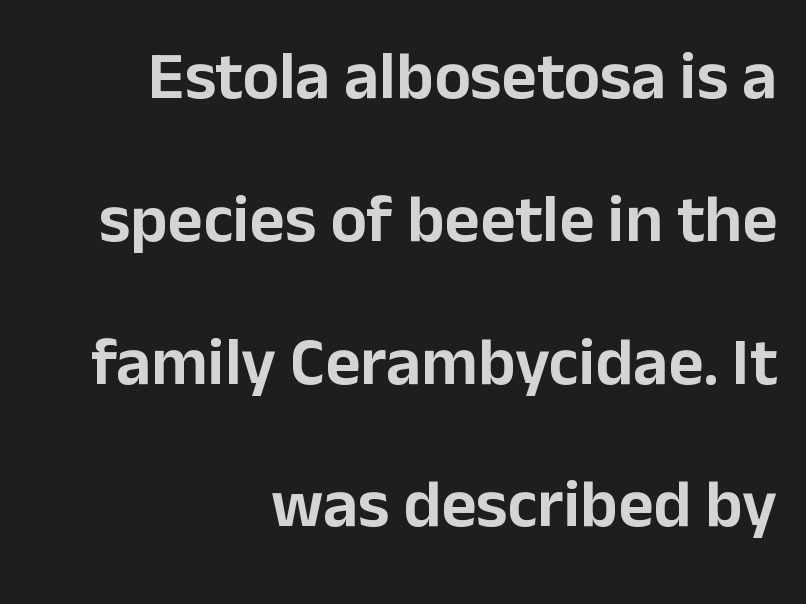
The image shows 68 px sans-serif type, upright; set right-aligned, loose line spacing (2.1x), normal letter spacing, not underlined; low stroke contrast and a medium x-height.
